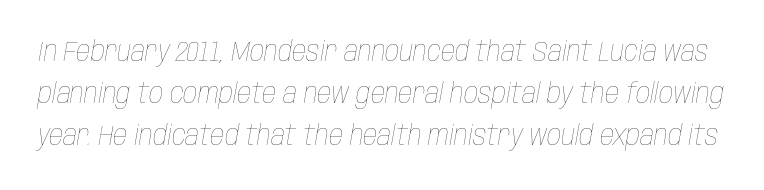
The image shows 28 px thin, condensed type, italic (leaning right); set normal line spacing (1.5x), normal letter spacing, not underlined; low stroke contrast and a large x-height.
